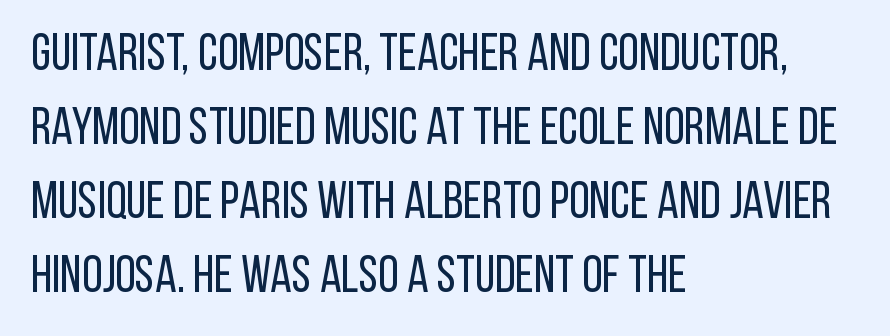
The image shows 52 px regular-weight, condensed sans-serif type, upright; set left-aligned, normal line spacing (1.42x), normal letter spacing, not underlined; low stroke contrast and a large x-height.
